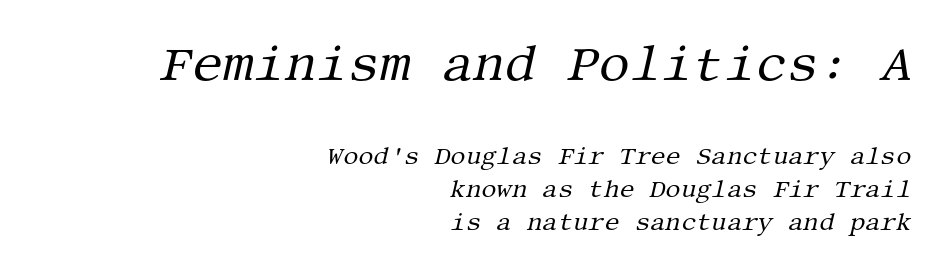
The image shows 49 px regular-weight serif type, italic (leaning right); set right-aligned, normal line spacing (1.37x), normal letter spacing, not underlined; the first (top) block is 2.04x larger; medium stroke contrast and a large x-height.
